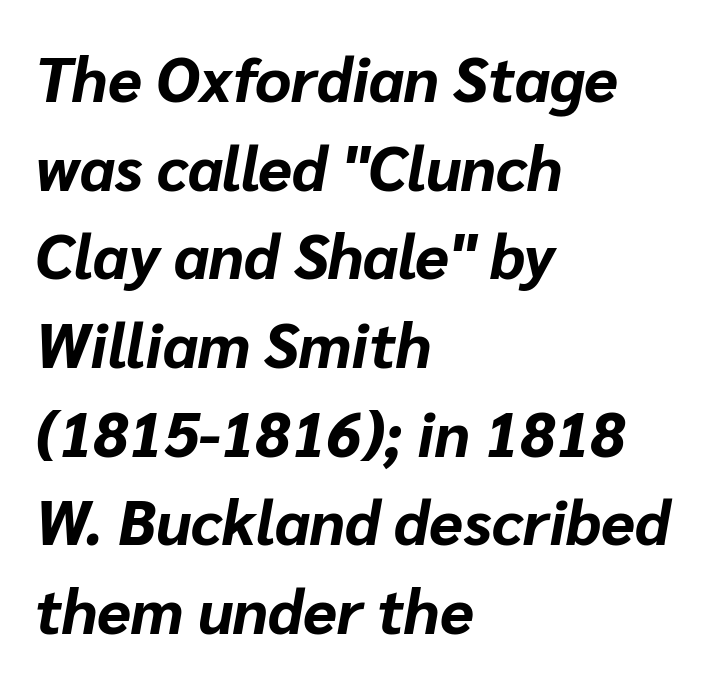
The passage shown is typed in a proportional face where columns would drift. Plain, unruled lines of type. Notice how descenders clear the ascenders below comfortably — that's standard leading. Strokes here are thick enough to call this a true bold. Between one letter and the next there's only the usual sliver of space. Casual observation: everything's shoved over to the left.
